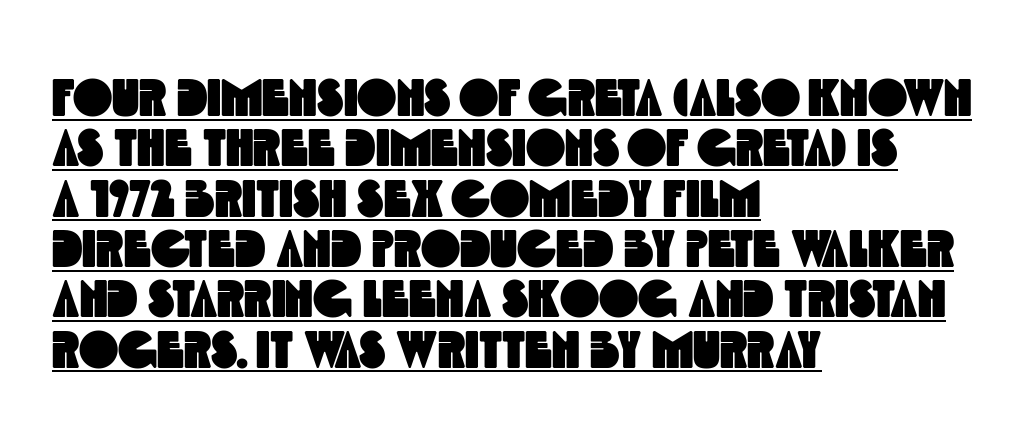
Q: Is the typeface a serif or a sans-serif typeface? A: Sans-serif.
Q: Is the text underlined? A: Yes.
Q: How is the paragraph aligned? A: Left-aligned.
Q: Is the spacing between letters normal or unusually wide? A: Normal.
Q: Is the spacing between lines tight, normal or loose? A: Tight.
Q: Width (condensed, normal, or wide)? A: Condensed.
Q: x-height? A: Large.
Q: Monospaced? A: No.
